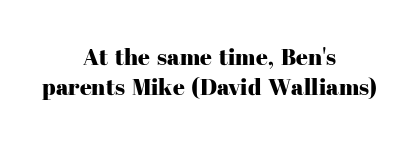
{"italic": "no", "underline": "no", "align": "center", "line_spacing": "normal", "line_spacing_ratio": 1.32, "letter_spacing": "normal", "letter_spacing_em": 0.0, "glyph_px": 23}
